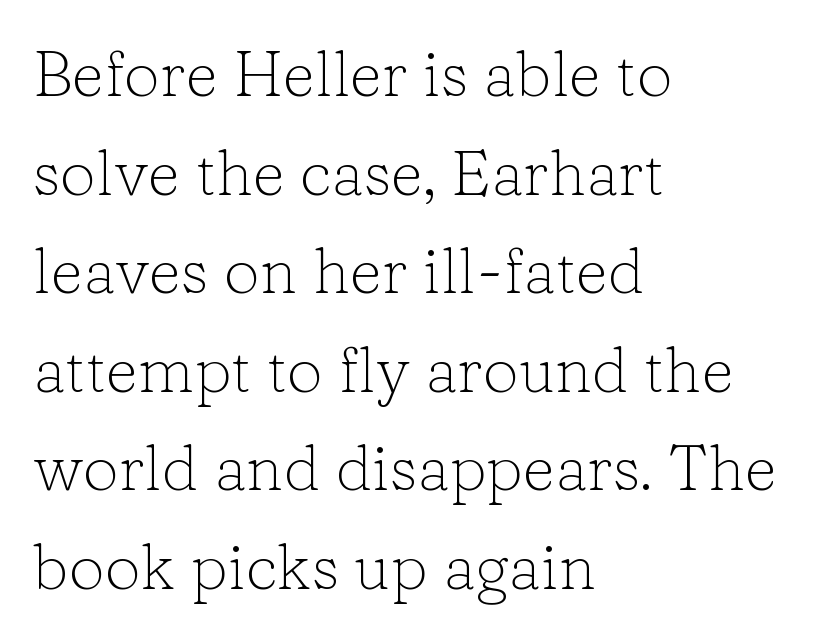
The image shows 64 px light serif type, upright; set left-aligned, normal line spacing (1.54x), normal letter spacing, not underlined; low stroke contrast and a medium x-height.
